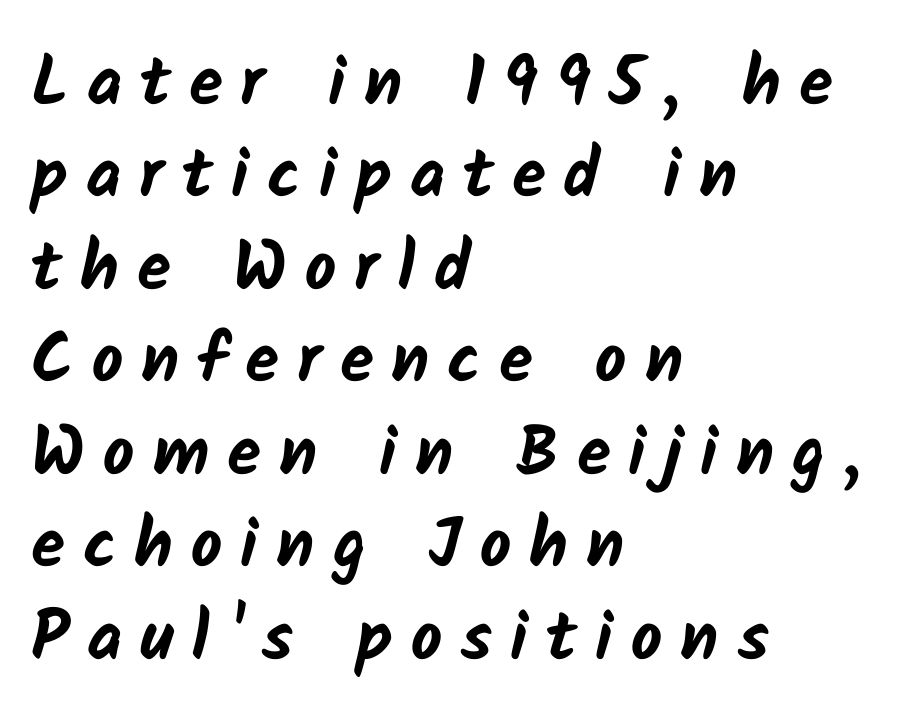
A normal amount of white space separates one row of letters from the next. The face used here is a sans, in the tradition of grotesques and geometrics. Plain, unruled lines of type. Summary of weight: heavy, a full bold.
